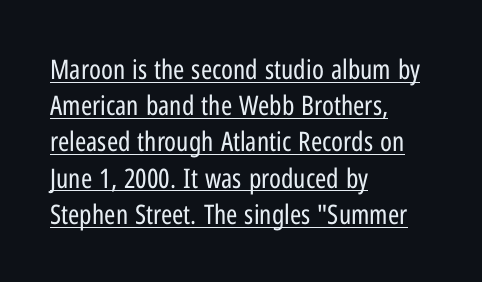
{"italic": "no", "bold": "no", "underline": "yes", "align": "left", "line_spacing": "normal", "line_spacing_ratio": 1.34, "letter_spacing": "normal", "letter_spacing_em": 0.0, "glyph_px": 27}
